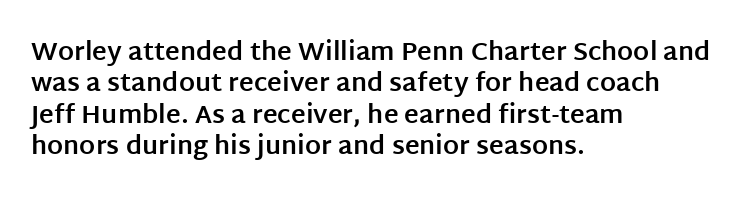
Horizontal alignment here is leftward, the default for most running prose. These lines were composed using upright roman letters. Quick note: underline off. Words appear dense and cohesive because spacing is normal. Honestly, the row spacing looks completely unremarkable. Heft: maximum for text — a bold.
